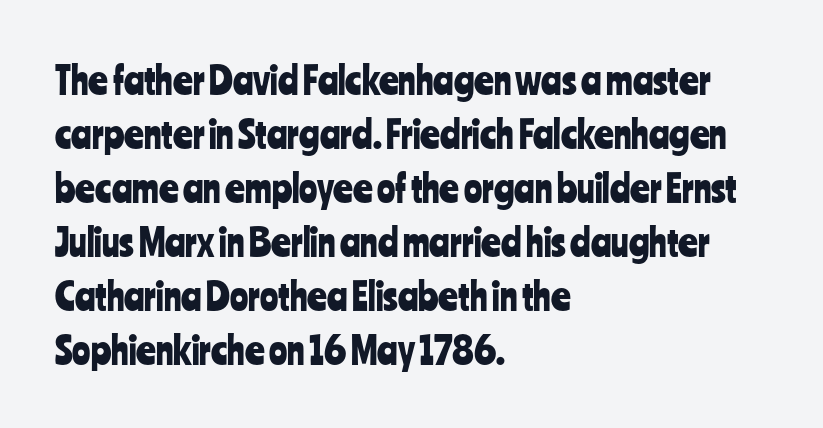
{"serif": "no", "italic": "no", "width": "condensed", "stroke_contrast": "low", "x_height": "medium", "monospaced": "no", "underline": "no", "align": "left", "line_spacing": "normal", "line_spacing_ratio": 1.42, "letter_spacing": "normal", "letter_spacing_em": 0.0, "glyph_px": 38}
